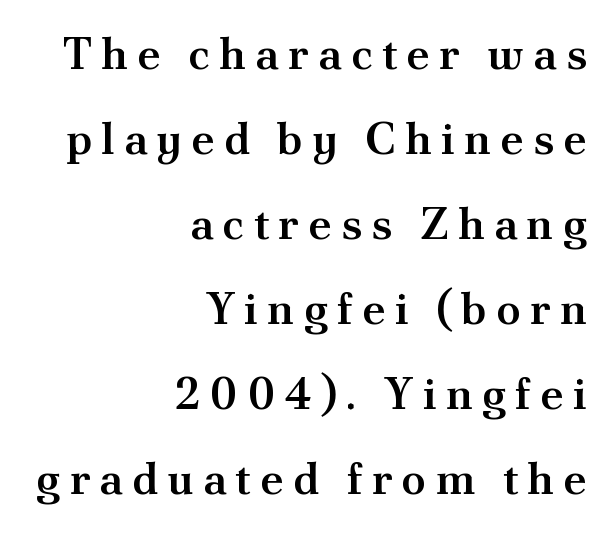
The image shows 45 px semibold serif type, upright; set right-aligned, line spacing 1.89x, unusually wide letter spacing (+0.2 em), not underlined; medium stroke contrast and a small x-height.
